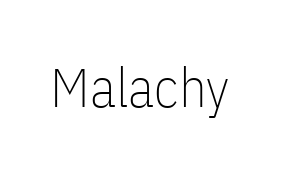
Note: no serifs on the glyphs. Do the characters align in a grid? No, the font is proportional. The strokes are not fattened; the text isn't bold. Bare-footed words on every line. Compared with typical body copy, the letter spacing here is the same.
